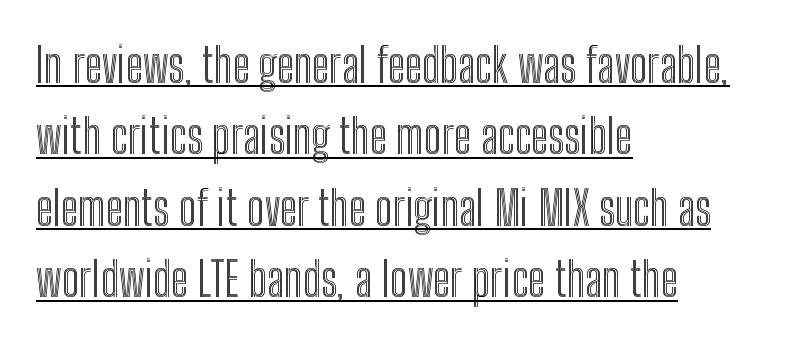
The image shows 47 px condensed type, upright; set left-aligned, normal line spacing (1.52x), normal letter spacing, underlined; a medium x-height.
